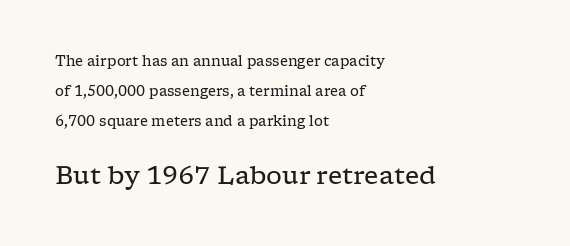
Here the glyphs are tracked normally, forming tight word shapes. A quiet, ordinary-to-light weight characterises the typeface. Each row of text sits above clean, open space. The paragraph has a hard left edge and a soft right edge.
